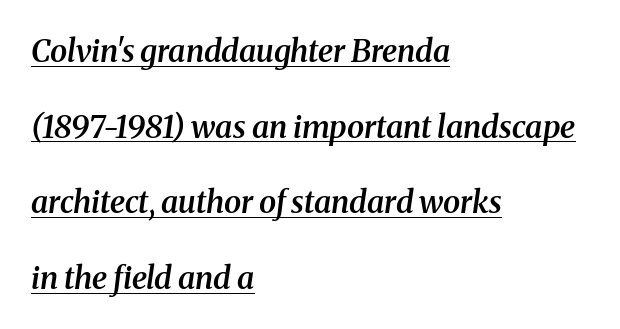
The image shows 31 px semibold serif type, italic (leaning right); set left-aligned, loose line spacing (2.44x), normal letter spacing, underlined; medium stroke contrast and a medium x-height.
